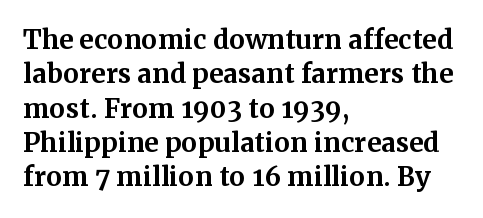
Q: Is the text bold? A: Yes.
Q: Is the text italic (slanted)? A: No, it is upright.
Q: Is the text underlined? A: No.
Q: How is the paragraph aligned? A: Left-aligned.
Q: Is the spacing between letters normal or unusually wide? A: Normal.
Q: Is the spacing between lines tight, normal or loose? A: Normal.
